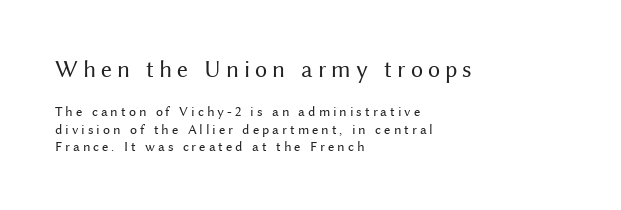
The image shows 24 px text type, upright; set left-aligned, line spacing 1.22x, unusually wide letter spacing (+0.21 em), not underlined; the first (top) block is 1.71x larger.
